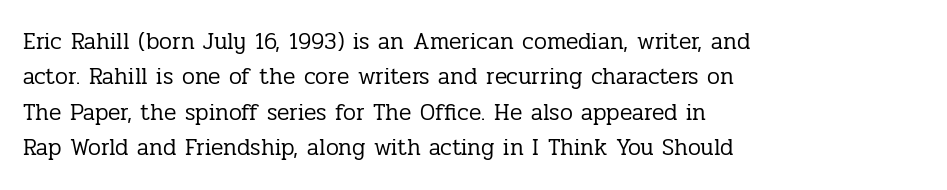
Q: Is the text bold? A: No.
Q: Is the text italic (slanted)? A: No, it is upright.
Q: Is the text underlined? A: No.
Q: How is the paragraph aligned? A: Left-aligned.
Q: Is the spacing between letters normal or unusually wide? A: Normal.
Q: Is the spacing between lines tight, normal or loose? A: Normal.
